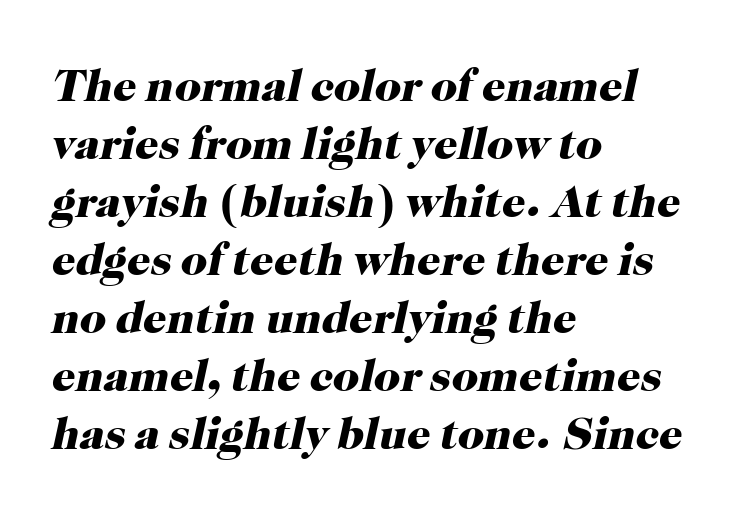
The words here are not underlined. Left-aligned paragraph, ragged on the right. The passage shown is typed in a proportional face where columns would drift. Posture: slanted.
